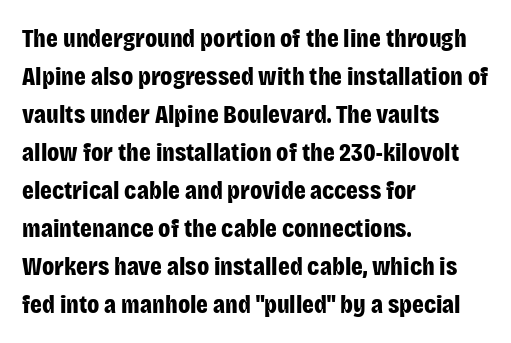
{"italic": "no", "bold": "yes", "underline": "no", "align": "left", "line_spacing": "normal", "line_spacing_ratio": 1.46, "letter_spacing": "normal", "letter_spacing_em": 0.0, "glyph_px": 26}
